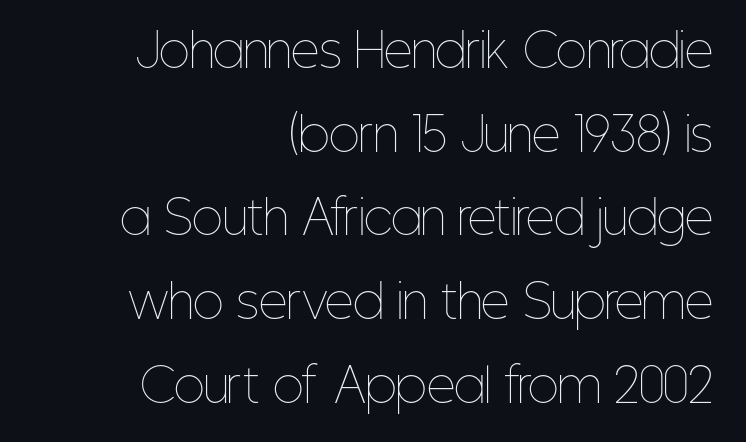
{"italic": "no", "bold": "no", "weight": "thin", "width": "condensed", "stroke_contrast": "low", "x_height": "medium", "monospaced": "no", "underline": "no", "align": "right", "line_spacing_ratio": 1.86, "letter_spacing": "normal", "letter_spacing_em": 0.0, "glyph_px": 45}
